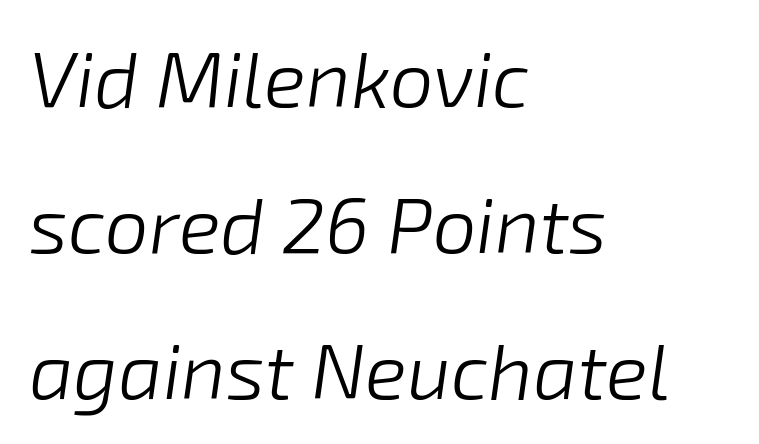
Q: Is the text bold? A: No.
Q: Is the text italic (slanted)? A: Yes, it leans right by about 8 degrees.
Q: Is the text underlined? A: No.
Q: How is the paragraph aligned? A: Left-aligned.
Q: Is the spacing between letters normal or unusually wide? A: Normal.
Q: Width (condensed, normal, or wide)? A: Normal.
Q: Stroke contrast? A: Low.
Q: x-height? A: Medium.
Q: Monospaced? A: No.
